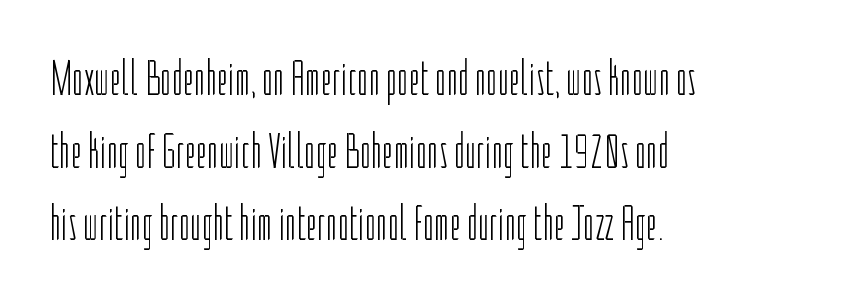
The image shows 49 px light, condensed sans-serif type, upright; set left-aligned, normal line spacing (1.48x), normal letter spacing, not underlined; low stroke contrast and a medium x-height.
